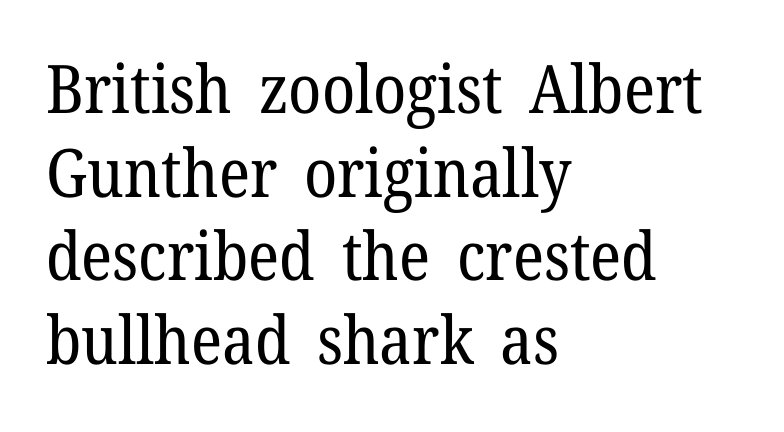
The image shows 67 px regular-weight serif type, upright; set left-aligned, normal line spacing (1.25x), normal letter spacing, not underlined; low stroke contrast and a medium x-height.
